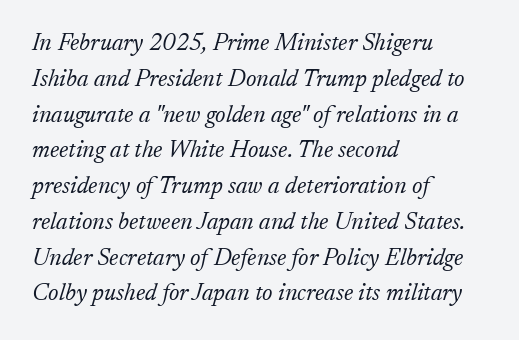
The image shows 24 px text type, italic (leaning right); set left-aligned, normal line spacing (1.49x), normal letter spacing, not underlined.
